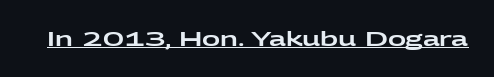
Q: Is the text italic (slanted)? A: No, it is upright.
Q: Is the text underlined? A: Yes.
Q: Is the spacing between letters normal or unusually wide? A: Normal.
